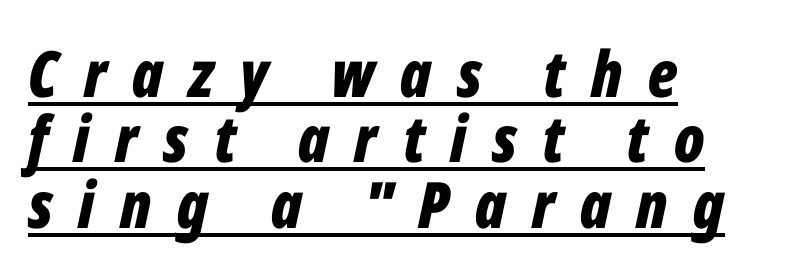
Q: Is the text bold? A: Yes.
Q: Is the text italic (slanted)? A: Yes, it leans right by about 12 degrees.
Q: Is the text underlined? A: Yes.
Q: How is the paragraph aligned? A: Left-aligned.
Q: Is the spacing between letters normal or unusually wide? A: Unusually wide.
Q: Is the spacing between lines tight, normal or loose? A: Tight.
Q: Width (condensed, normal, or wide)? A: Condensed.
Q: Stroke contrast? A: Low.
Q: x-height? A: Medium.
Q: Monospaced? A: No.
